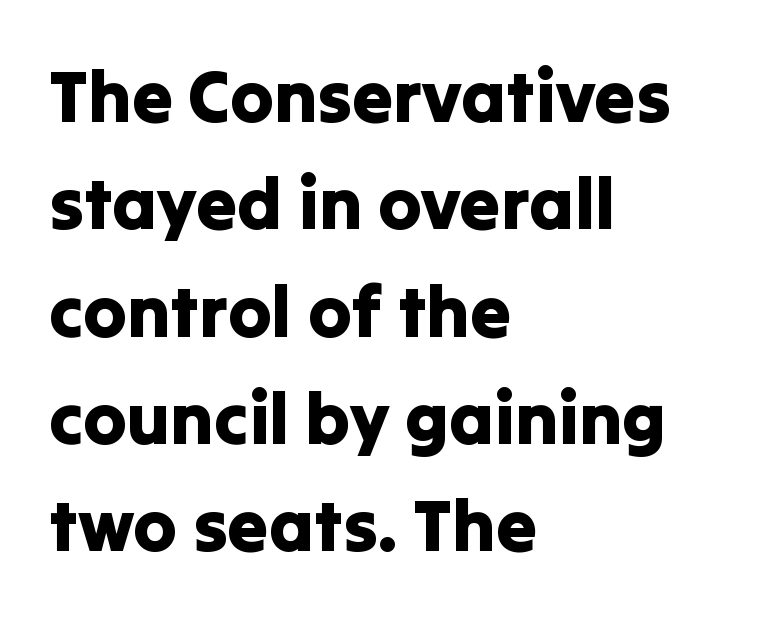
{"serif": "no", "italic": "no", "width": "normal", "stroke_contrast": "low", "x_height": "medium", "monospaced": "no", "underline": "no", "align": "left", "line_spacing": "normal", "line_spacing_ratio": 1.47, "letter_spacing": "normal", "letter_spacing_em": 0.0, "glyph_px": 73}
